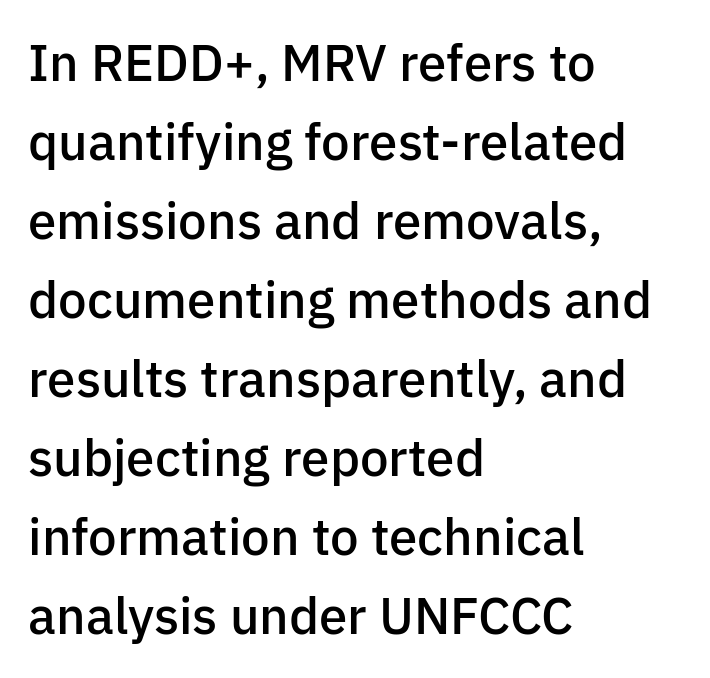
{"serif": "no", "italic": "no", "bold": "semi", "weight": "semibold", "width": "normal", "stroke_contrast": "low", "x_height": "medium", "monospaced": "no", "underline": "no", "align": "left", "line_spacing": "normal", "line_spacing_ratio": 1.55, "letter_spacing": "normal", "letter_spacing_em": 0.0, "glyph_px": 51}
